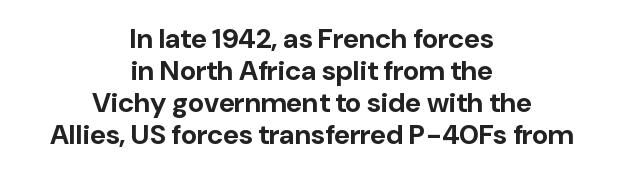
Q: Is the text bold? A: Yes.
Q: Is the text italic (slanted)? A: No, it is upright.
Q: Is the typeface a serif or a sans-serif typeface? A: Sans-serif.
Q: Is the text underlined? A: No.
Q: How is the paragraph aligned? A: Centered.
Q: Is the spacing between letters normal or unusually wide? A: Normal.
Q: Is the spacing between lines tight, normal or loose? A: Tight.
Q: Width (condensed, normal, or wide)? A: Normal.
Q: Stroke contrast? A: Low.
Q: x-height? A: Medium.
Q: Monospaced? A: No.
